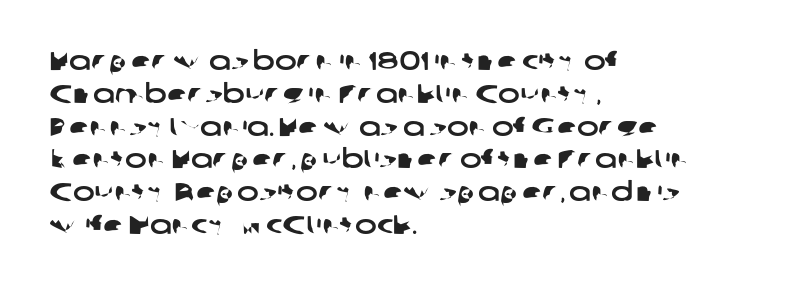
{"underline": "no", "align": "left", "line_spacing": "normal", "line_spacing_ratio": 1.26, "letter_spacing": "normal", "letter_spacing_em": 0.0, "glyph_px": 26}
